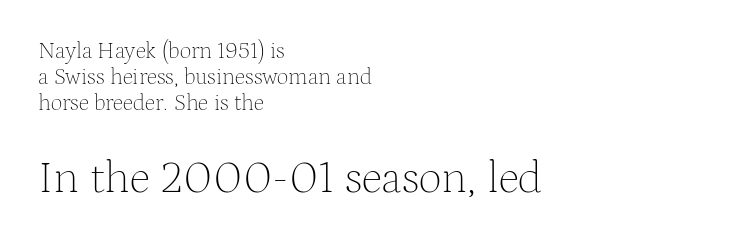
The image shows 46 px thin serif type, upright; set left-aligned, tight line spacing (1.12x), normal letter spacing, not underlined; the second (bottom) block is 2.0x larger; medium stroke contrast and a medium x-height.
